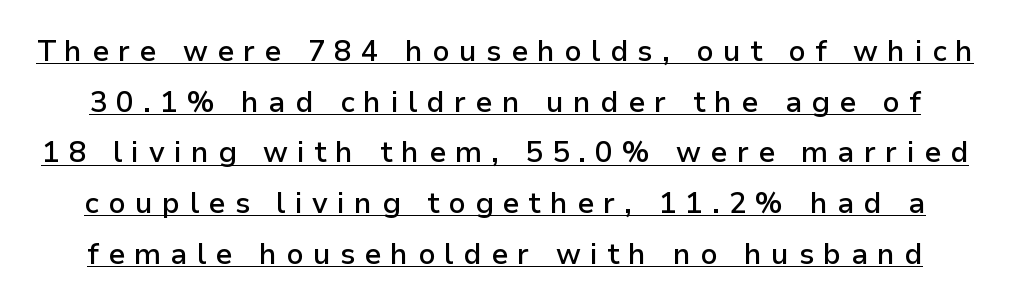
Students, note that the glyphs here are deliberately spaced far apart. The passage shown is typed in a proportional face where columns would drift. Firm but not heavy-handed strokes: this text is semibold. Tall strokes in this sample are plumb rather than angled. A rule runs beneath these lines of type.
